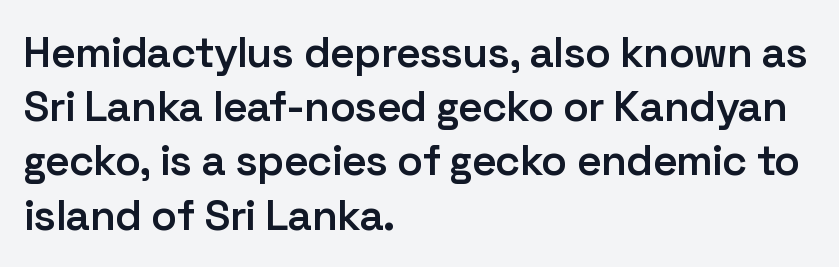
Q: Is the text bold? A: Semi-bold.
Q: Is the text italic (slanted)? A: No, it is upright.
Q: Is the typeface a serif or a sans-serif typeface? A: Sans-serif.
Q: Is the text underlined? A: No.
Q: How is the paragraph aligned? A: Left-aligned.
Q: Is the spacing between letters normal or unusually wide? A: Normal.
Q: Is the spacing between lines tight, normal or loose? A: Normal.
Q: Width (condensed, normal, or wide)? A: Normal.
Q: Stroke contrast? A: Low.
Q: x-height? A: Medium.
Q: Monospaced? A: No.
